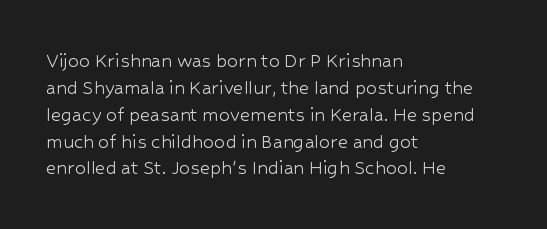
Q: Is the text bold? A: No.
Q: Is the text italic (slanted)? A: No, it is upright.
Q: Is the text underlined? A: No.
Q: How is the paragraph aligned? A: Left-aligned.
Q: Is the spacing between letters normal or unusually wide? A: Normal.
